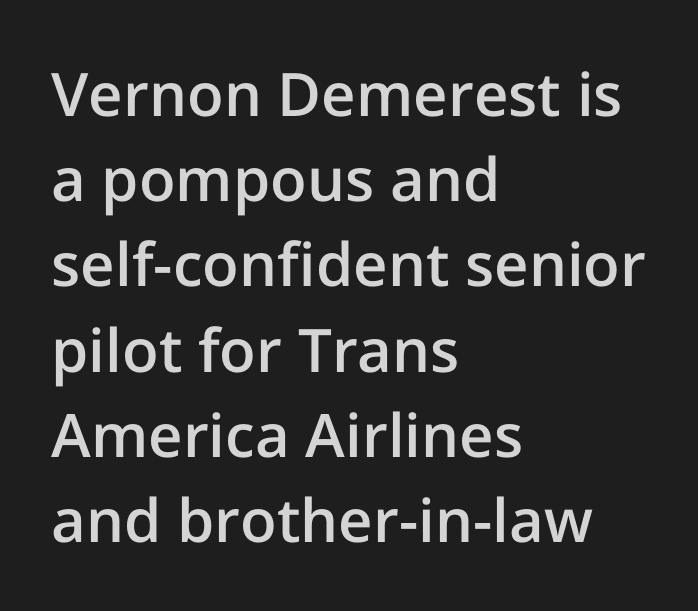
Q: Is the text bold? A: Semi-bold.
Q: Is the text italic (slanted)? A: No, it is upright.
Q: Is the typeface a serif or a sans-serif typeface? A: Sans-serif.
Q: Is the text underlined? A: No.
Q: How is the paragraph aligned? A: Left-aligned.
Q: Is the spacing between letters normal or unusually wide? A: Normal.
Q: Is the spacing between lines tight, normal or loose? A: Normal.
Q: Width (condensed, normal, or wide)? A: Normal.
Q: Stroke contrast? A: Low.
Q: x-height? A: Medium.
Q: Monospaced? A: No.
